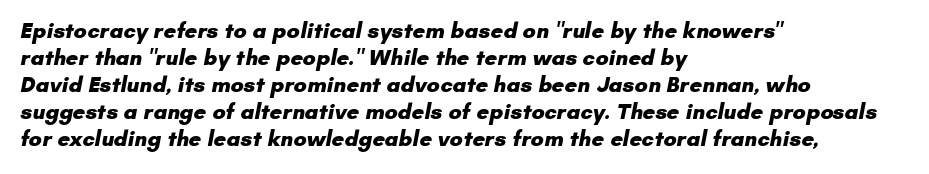
The glyphs are unaccompanied by any horizontal stroke below them. These lines stack with their left ends in a neat column. Here the glyphs are tracked normally, forming tight word shapes. In terms of weight, the rendering is a true, heavy bold.
